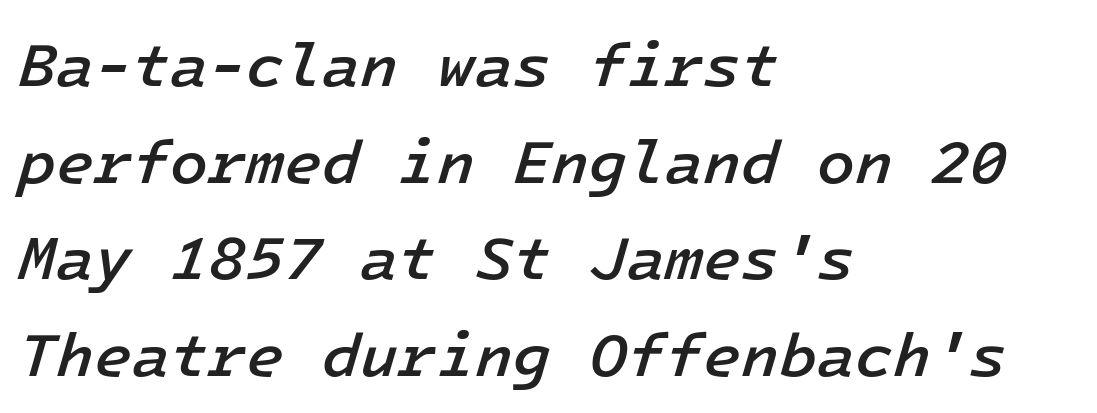
{"italic": "yes", "lean": "right", "slant_degrees": 16, "bold": "semi", "weight": "semibold", "width": "normal", "stroke_contrast": "low", "x_height": "medium", "underline": "no", "align": "left", "line_spacing": "normal", "line_spacing_ratio": 1.56, "letter_spacing": "normal", "letter_spacing_em": 0.0, "glyph_px": 62}
